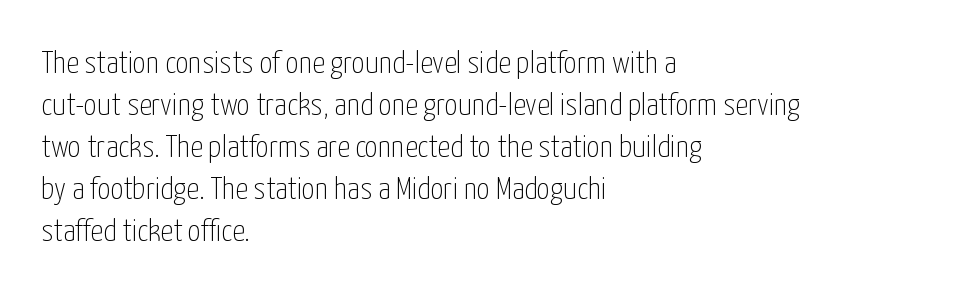
The image shows 32 px thin, condensed sans-serif type, upright; set left-aligned, normal line spacing (1.31x), normal letter spacing, not underlined; low stroke contrast and a medium x-height.
